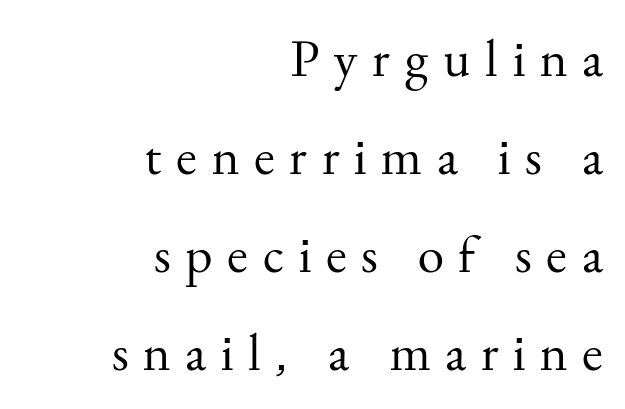
Q: Is the text bold? A: No.
Q: Is the text italic (slanted)? A: No, it is upright.
Q: Is the typeface a serif or a sans-serif typeface? A: Serif.
Q: Is the text underlined? A: No.
Q: How is the paragraph aligned? A: Right-aligned.
Q: Is the spacing between letters normal or unusually wide? A: Unusually wide.
Q: Width (condensed, normal, or wide)? A: Normal.
Q: Stroke contrast? A: Medium.
Q: x-height? A: Small.
Q: Monospaced? A: No.
